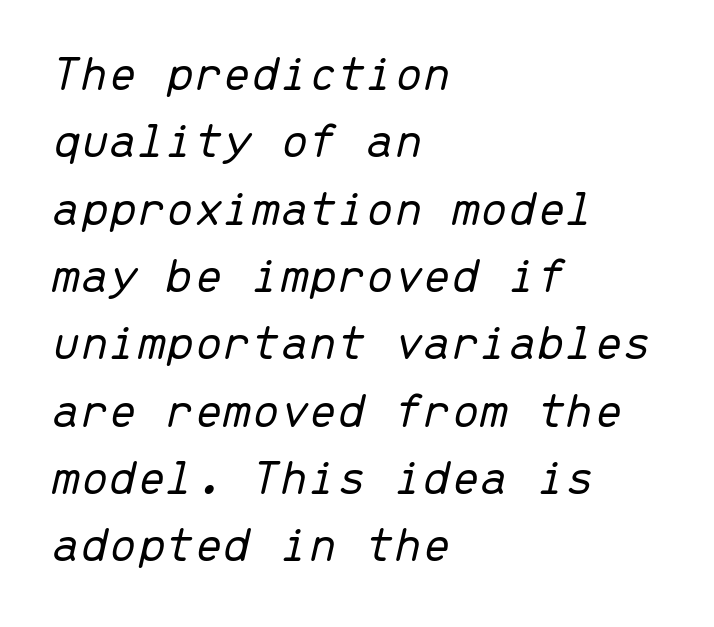
This sample uses an oblique cut, with every glyph tilted off the vertical. Do the characters align in a grid? Yes, the font is monospaced. This sample uses plain, unmodified letter spacing. Weight class: somewhere from thin through regular. Letters rest on an invisible, unmarked baseline.
